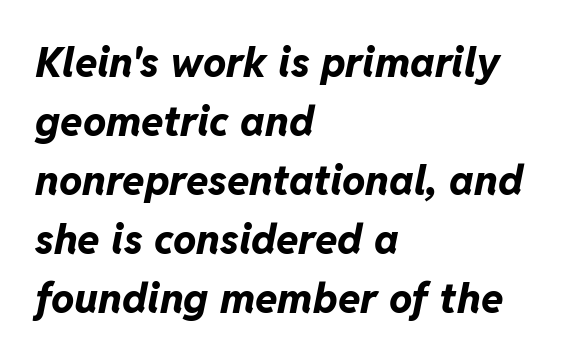
The image shows 41 px bold type, italic (leaning right); set left-aligned, normal line spacing (1.44x), normal letter spacing, not underlined; low stroke contrast and a medium x-height.
